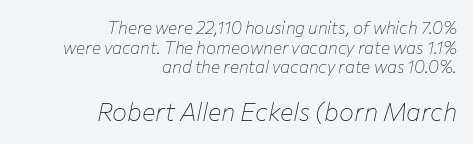
{"italic": "yes", "lean": "right", "slant_degrees": 12, "bold": "no", "underline": "no", "align": "right", "line_spacing_ratio": 1.16, "letter_spacing": "normal", "letter_spacing_em": 0.0, "larger_block": "second", "size_ratio": 1.47, "glyph_px": 25}
